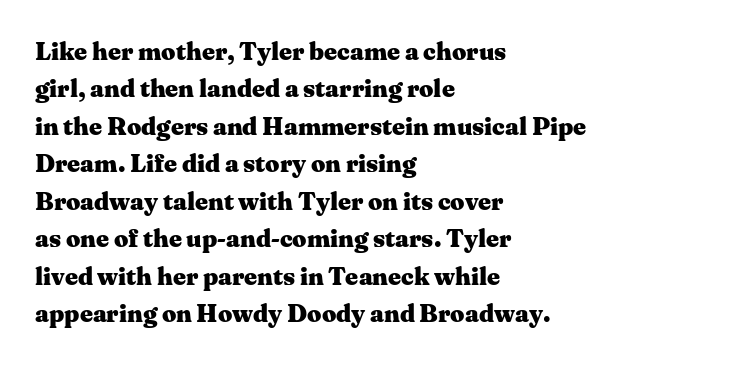
The image shows 25 px bold type, upright; set left-aligned, normal line spacing (1.5x), normal letter spacing, not underlined.
